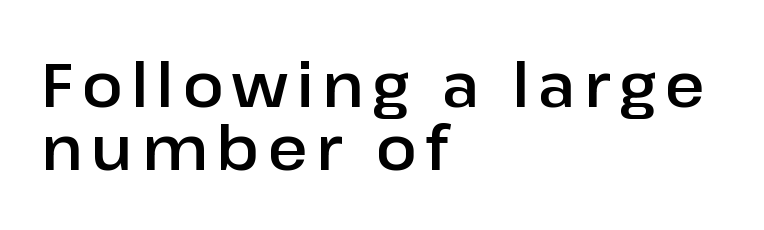
Proportional: the letters do not fall into vertical columns. Grotesque or geometric, the face here clearly has no serifs. All the whitespace from short lines collects on the right. The letters stand straight up with perfectly vertical stems. The area under the type is left untouched.
